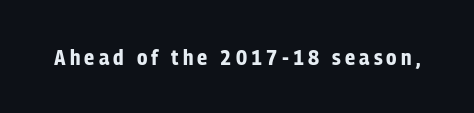
Q: Is the text bold? A: Yes.
Q: Is the text italic (slanted)? A: No, it is upright.
Q: Is the text underlined? A: No.
